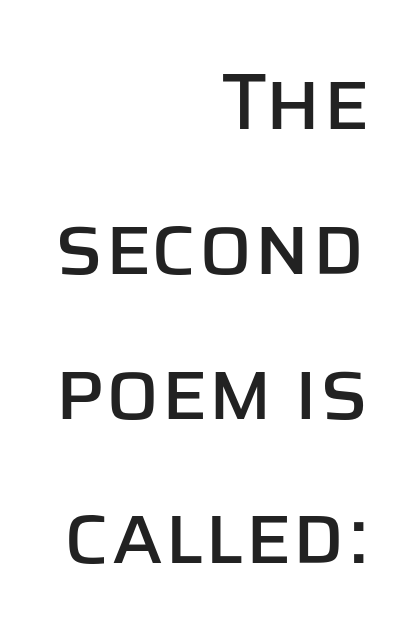
{"serif": "no", "italic": "no", "width": "normal", "stroke_contrast": "low", "x_height": "large", "monospaced": "no", "underline": "no", "align": "right", "line_spacing_ratio": 1.81, "letter_spacing": "normal", "letter_spacing_em": 0.0, "glyph_px": 80}
